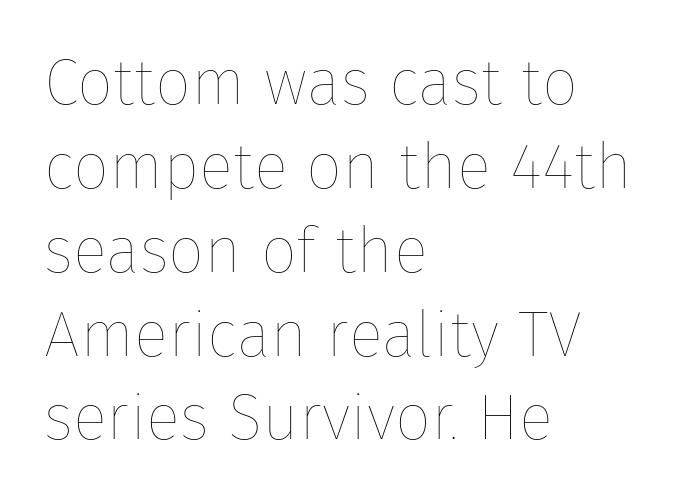
Q: Is the text bold? A: No.
Q: Is the text italic (slanted)? A: No, it is upright.
Q: Is the text underlined? A: No.
Q: How is the paragraph aligned? A: Left-aligned.
Q: Is the spacing between letters normal or unusually wide? A: Normal.
Q: Is the spacing between lines tight, normal or loose? A: Normal.
Q: Width (condensed, normal, or wide)? A: Normal.
Q: Stroke contrast? A: Low.
Q: x-height? A: Medium.
Q: Monospaced? A: No.
